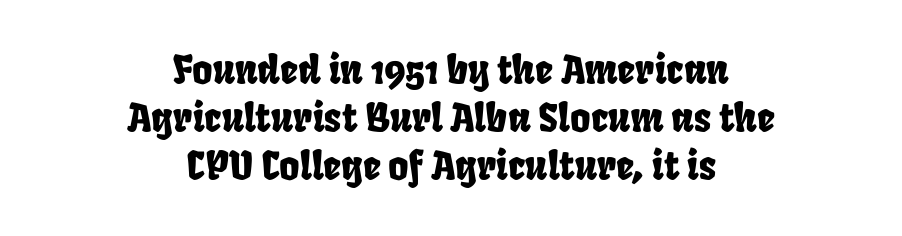
The image shows 39 px condensed sans-serif type; set centered, line spacing 1.23x, normal letter spacing, not underlined; low stroke contrast and a large x-height.
